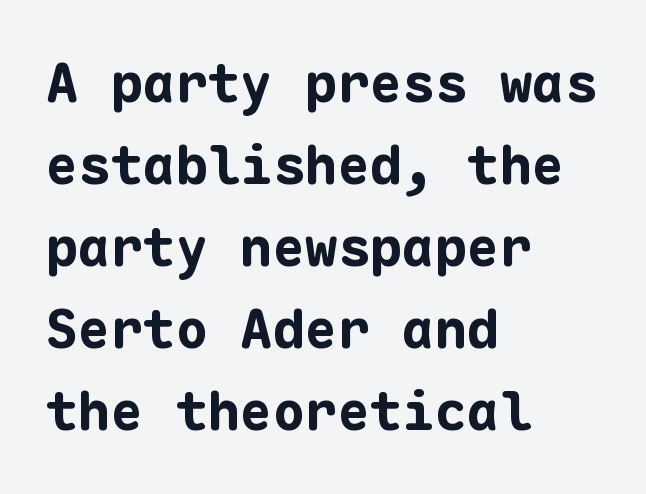
Serifs: no, the terminals of the letterforms are clean. Leading matches the norm, producing a regular column. Upright lettering throughout. The face used here is monospaced, like something from a code editor.
